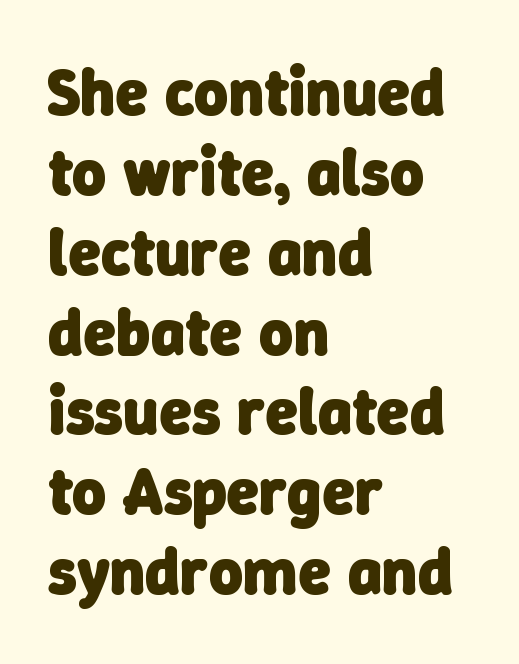
The image shows 66 px heavy sans-serif type; set left-aligned, line spacing 1.21x, normal letter spacing, not underlined; low stroke contrast and a medium x-height.
